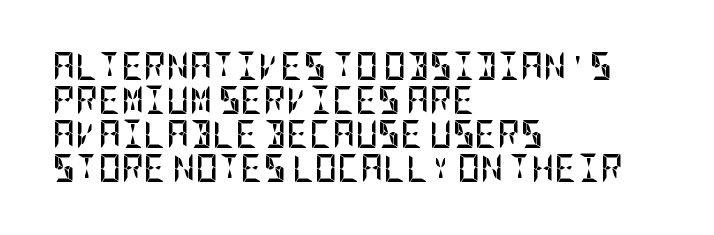
No word sits above an underline. If you drew a line through each stem, it would be perfectly vertical. Check where the strokes stop: nothing finishes them off — pure sans. Typeset ragged right — the left edge is the straight one.
